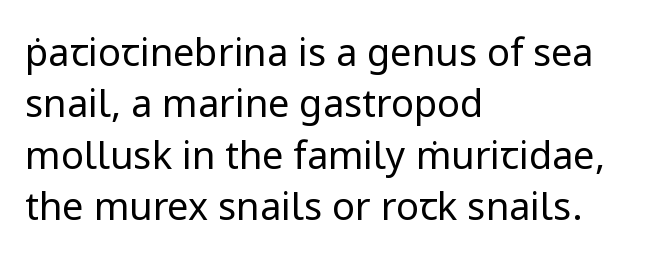
This rendering leaves character spacing at its baseline value. The compositor pushed each line to the left boundary. A sans-serif font was chosen for this passage. Unmarked baselines from the first word to the last. The strokes carry an ordinary text weight at most. Rows of type keep a routine distance in the vertical direction.
